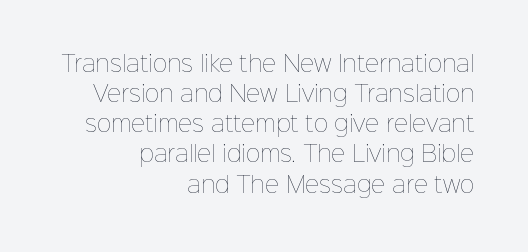
Notice how the passage keeps a crisp vertical edge on the right only. Anything drawn beneath the words? Only blank space. Each word holds together tightly as a unit, with standard inter-letter gaps. The characters are drawn with everyday or finer stroke widths.
